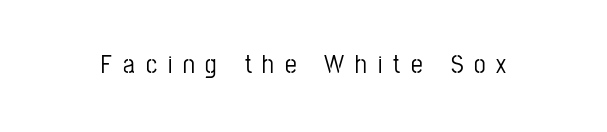
The image shows 26 px text type, upright; set unusually wide letter spacing (+0.42 em), not underlined.
